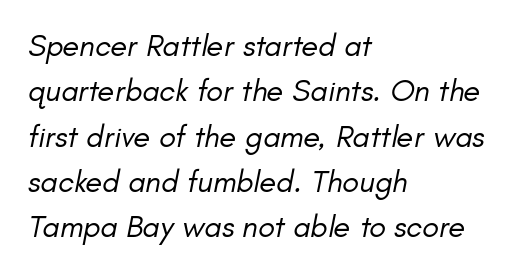
The specimen reads as italic at a glance. Visually the block forms a straight wall on the left and a jagged coastline on the right. Students, observe: this is what conventionally led text looks like. The weight would be labelled regular, book, light, or lighter still.
